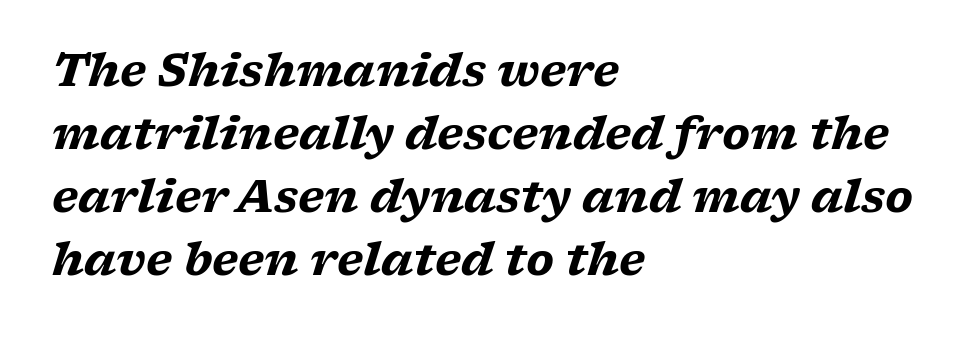
The image shows 44 px heavy, wide serif type, italic (leaning right); set left-aligned, normal line spacing (1.43x), normal letter spacing, not underlined; low stroke contrast and a medium x-height.
